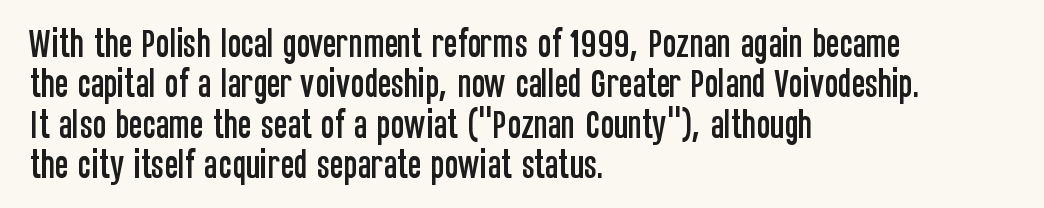
The image shows 32 px condensed sans-serif type, upright; set left-aligned, normal line spacing (1.26x), normal letter spacing, not underlined; low stroke contrast and a large x-height.
